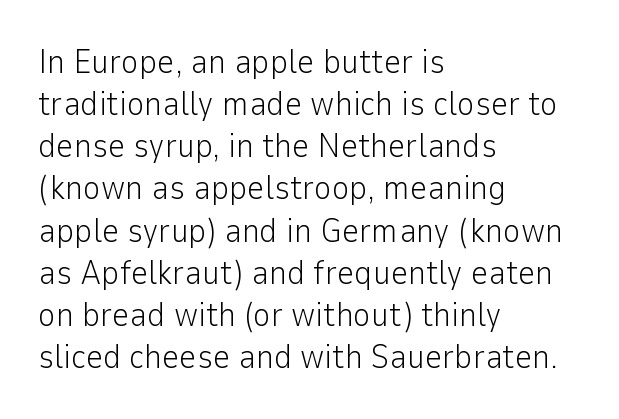
The image shows 34 px light sans-serif type, upright; set left-aligned, line spacing 1.24x, normal letter spacing, not underlined; low stroke contrast and a medium x-height.
